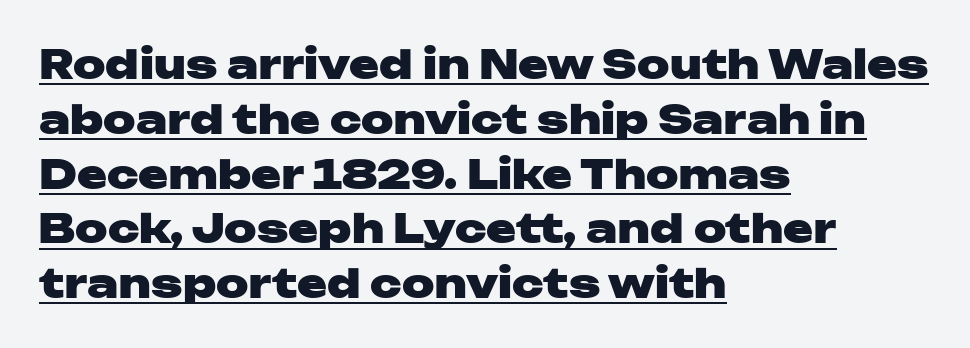
Typographically, this falls in the sans-serif category. Here the designer chose a conventional face with non-uniform glyph widths. The rendering uses the underline text-decoration. These lines carry a lot of weight — the face is fully bold.
